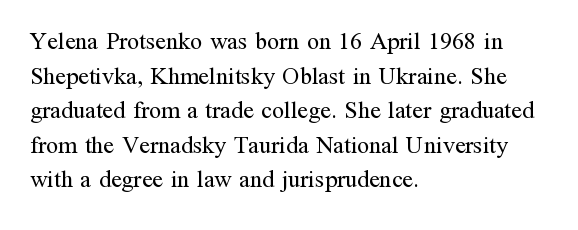
The image shows 24 px text type, upright; set left-aligned, normal line spacing (1.44x), normal letter spacing, not underlined.
